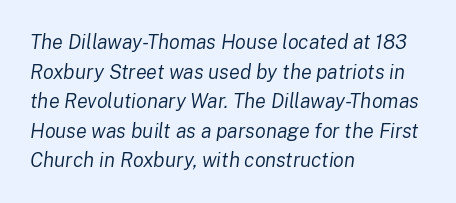
The image shows 20 px text type, italic (leaning right); set left-aligned, normal line spacing (1.48x), normal letter spacing, not underlined.
